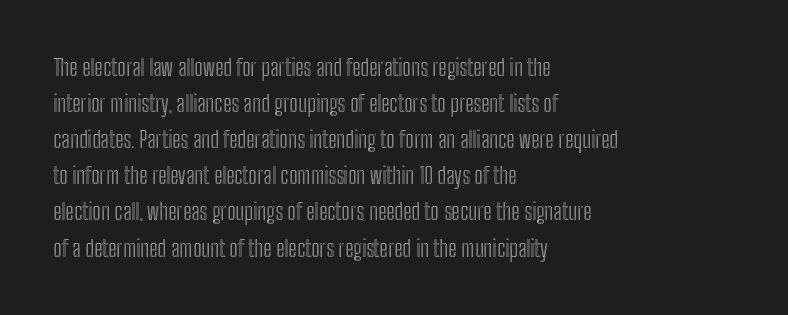
Q: Is the text italic (slanted)? A: No, it is upright.
Q: Is the text underlined? A: No.
Q: How is the paragraph aligned? A: Left-aligned.
Q: Is the spacing between letters normal or unusually wide? A: Normal.
Q: Is the spacing between lines tight, normal or loose? A: Normal.
